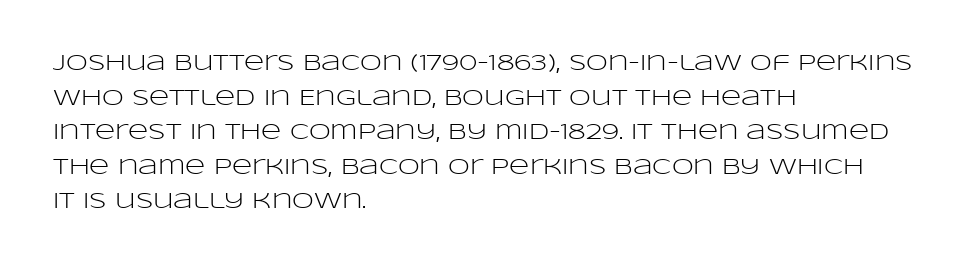
Q: Is the text bold? A: No.
Q: Is the text italic (slanted)? A: No, it is upright.
Q: Is the text underlined? A: No.
Q: How is the paragraph aligned? A: Left-aligned.
Q: Is the spacing between letters normal or unusually wide? A: Normal.
Q: Is the spacing between lines tight, normal or loose? A: Normal.
